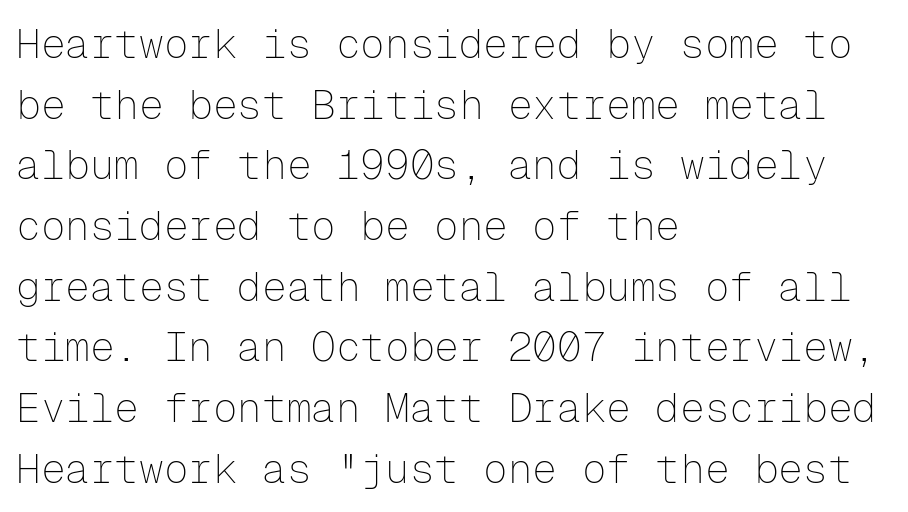
{"serif": "no", "italic": "no", "bold": "no", "weight": "thin", "width": "normal", "stroke_contrast": "low", "x_height": "medium", "monospaced": "yes", "underline": "no", "align": "left", "line_spacing": "normal", "line_spacing_ratio": 1.48, "letter_spacing": "normal", "letter_spacing_em": 0.0, "glyph_px": 41}
